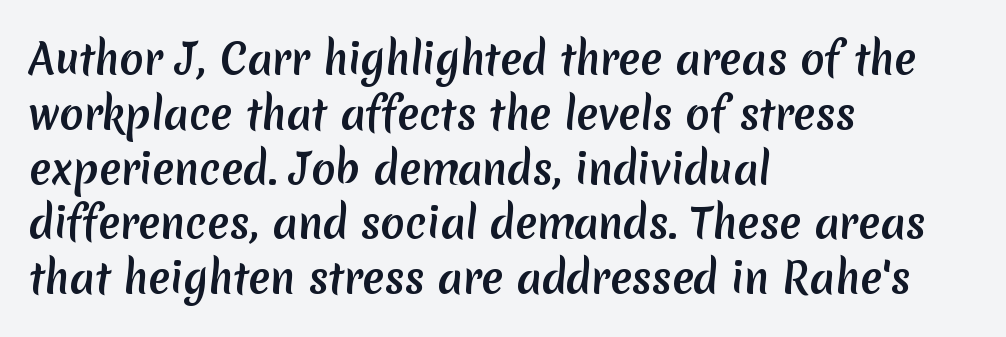
Typeset ragged right — the left edge is the straight one. Do the characters align in a grid? No, the font is proportional. The glyphs in this specimen are sans serif. Each glyph is drawn with heavy, bold strokes. Bare-footed words on every line. What's the leading like? Ordinary, nothing unusual.
